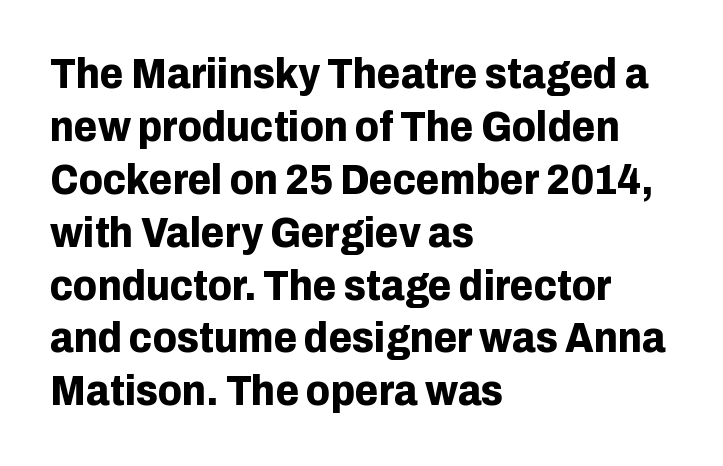
{"serif": "no", "italic": "no", "bold": "yes", "weight": "bold", "width": "normal", "stroke_contrast": "low", "x_height": "medium", "monospaced": "no", "underline": "no", "align": "left", "line_spacing_ratio": 1.23, "letter_spacing": "normal", "letter_spacing_em": 0.0, "glyph_px": 43}
